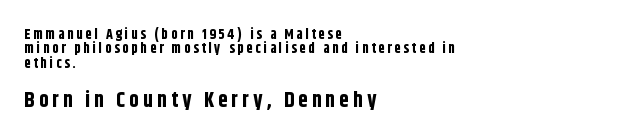
The image shows 21 px bold type, upright; set left-aligned, tight line spacing (1.03x), unusually wide letter spacing (+0.2 em), not underlined; the second (bottom) block is 1.5x larger.
